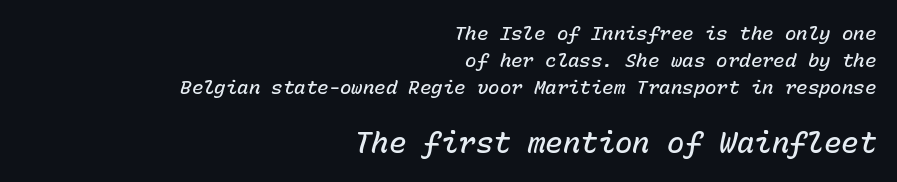
{"italic": "yes", "lean": "right", "slant_degrees": 15, "bold": "semi", "weight": "semibold", "width": "normal", "stroke_contrast": "low", "x_height": "medium", "monospaced": "yes", "underline": "no", "align": "right", "line_spacing": "normal", "line_spacing_ratio": 1.41, "letter_spacing": "normal", "letter_spacing_em": 0.0, "larger_block": "second", "size_ratio": 1.53, "glyph_px": 29}
